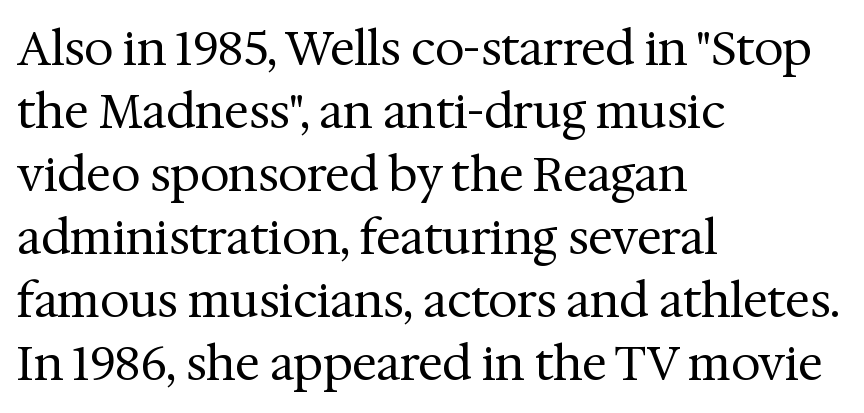
The image shows 47 px regular-weight serif type, upright; set left-aligned, normal line spacing (1.34x), normal letter spacing, not underlined; medium stroke contrast and a medium x-height.
